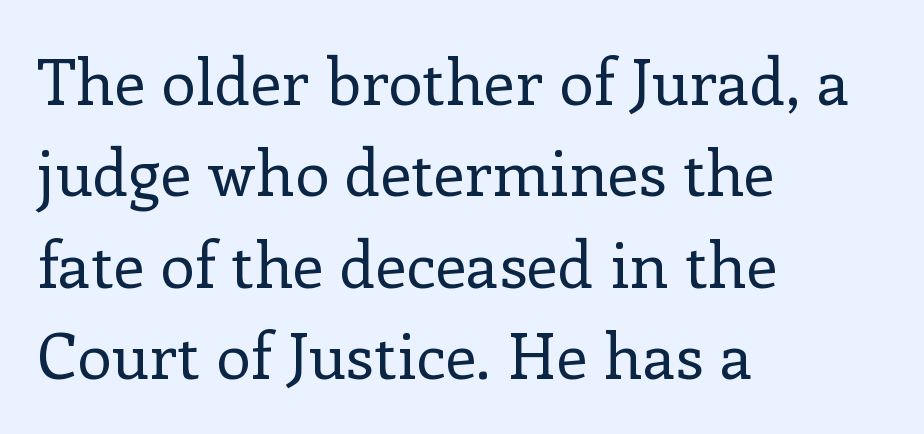
The image shows 63 px regular-weight serif type, upright; set left-aligned, normal line spacing (1.45x), normal letter spacing, not underlined; low stroke contrast and a medium x-height.
